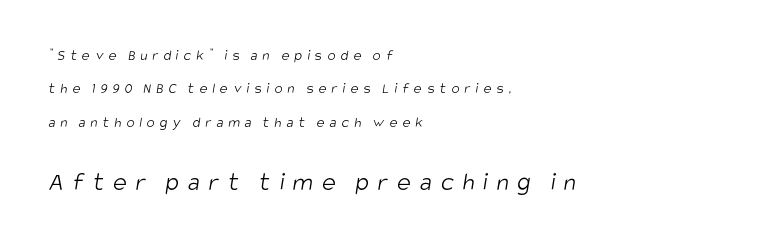
Q: Is the text bold? A: No.
Q: Is the text underlined? A: No.
Q: How is the paragraph aligned? A: Left-aligned.
Q: Is the spacing between letters normal or unusually wide? A: Unusually wide.
Q: Is the spacing between lines tight, normal or loose? A: Loose.
Q: Which block of text is set in a larger size, the first (top) or the second (bottom)? A: The second (bottom) one.
